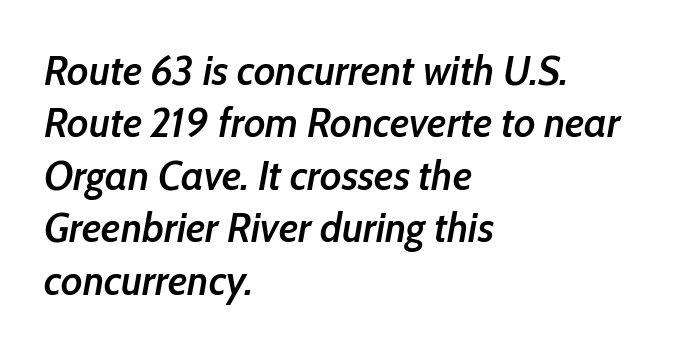
{"italic": "yes", "lean": "right", "slant_degrees": 10, "bold": "semi", "weight": "semibold", "width": "condensed", "stroke_contrast": "low", "x_height": "medium", "monospaced": "no", "underline": "no", "align": "left", "line_spacing": "normal", "line_spacing_ratio": 1.25, "letter_spacing": "normal", "letter_spacing_em": 0.0, "glyph_px": 42}
